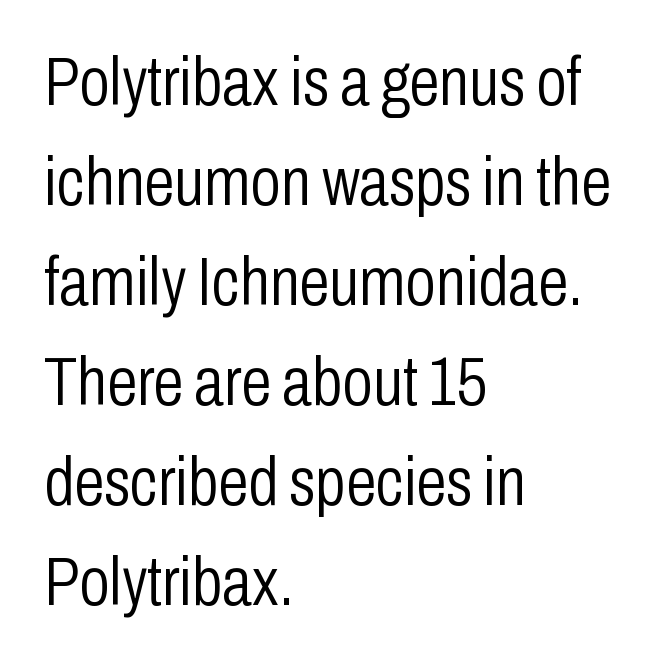
Q: Is the text bold? A: No.
Q: Is the text italic (slanted)? A: No, it is upright.
Q: Is the typeface a serif or a sans-serif typeface? A: Sans-serif.
Q: Is the text underlined? A: No.
Q: How is the paragraph aligned? A: Left-aligned.
Q: Is the spacing between letters normal or unusually wide? A: Normal.
Q: Is the spacing between lines tight, normal or loose? A: Normal.
Q: Width (condensed, normal, or wide)? A: Condensed.
Q: Stroke contrast? A: Low.
Q: x-height? A: Medium.
Q: Monospaced? A: No.
